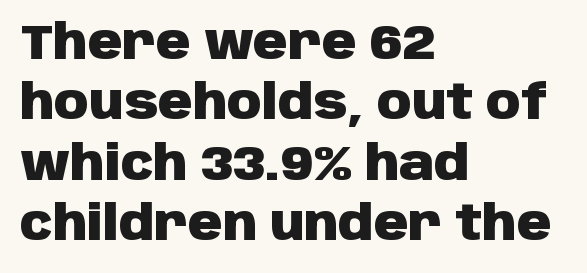
{"serif": "no", "italic": "no", "bold": "yes", "weight": "heavy", "width": "normal", "stroke_contrast": "low", "x_height": "large", "monospaced": "no", "underline": "no", "align": "left", "line_spacing": "normal", "line_spacing_ratio": 1.26, "letter_spacing": "normal", "letter_spacing_em": 0.0, "glyph_px": 48}
